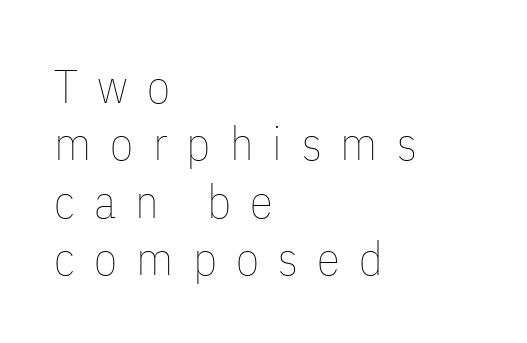
The strip under each line holds only bare page. Which margin do the lines hug? The left one — the right edge is uneven. It's the straight-up-and-down kind of type. Ink coverage per letter is moderate at most.
